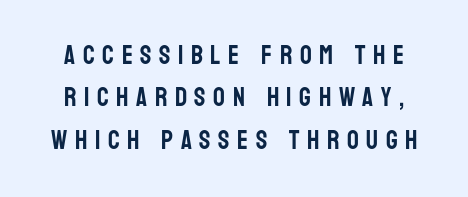
Just letters on the line, the space beneath them empty. Italic: no, the glyphs are upright roman. Each new line begins a customary step beneath the previous one. Which margin do the lines hug? Neither — every line sits in the middle. Look at the tracking — it's clearly loosened, letters drifting apart.
